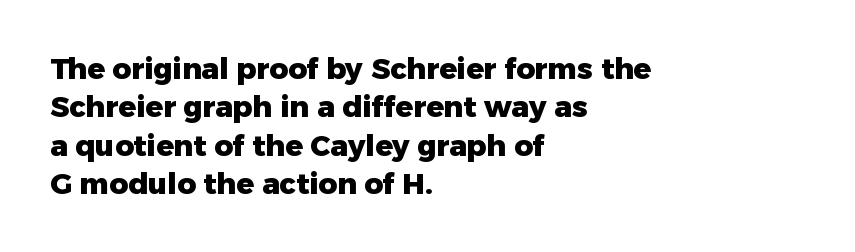
{"serif": "no", "italic": "no", "bold": "yes", "weight": "heavy", "width": "normal", "stroke_contrast": "low", "x_height": "medium", "monospaced": "no", "underline": "no", "align": "left", "line_spacing": "normal", "line_spacing_ratio": 1.32, "letter_spacing": "normal", "letter_spacing_em": 0.0, "glyph_px": 29}
